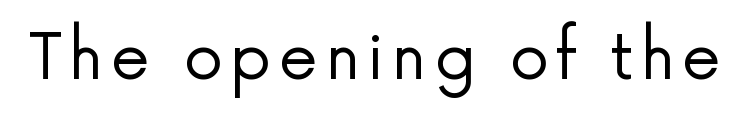
In terms of letterform style, serifs are entirely absent. Descenders are the only things crossing below the line. You can tell it's not italic because the verticals are truly vertical. Spacing verdict: proportional, widths tailored to each character. Each stroke keeps to a modest, everyday thickness or less.
